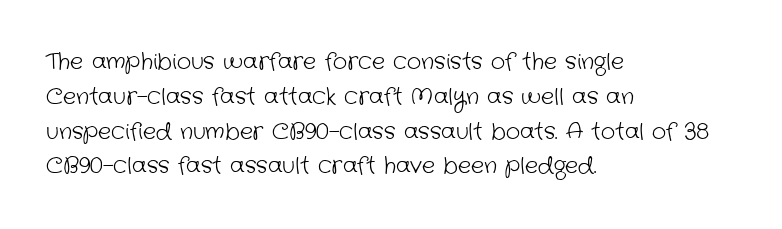
The image shows 22 px text type; set left-aligned, normal line spacing (1.58x), normal letter spacing, not underlined.
